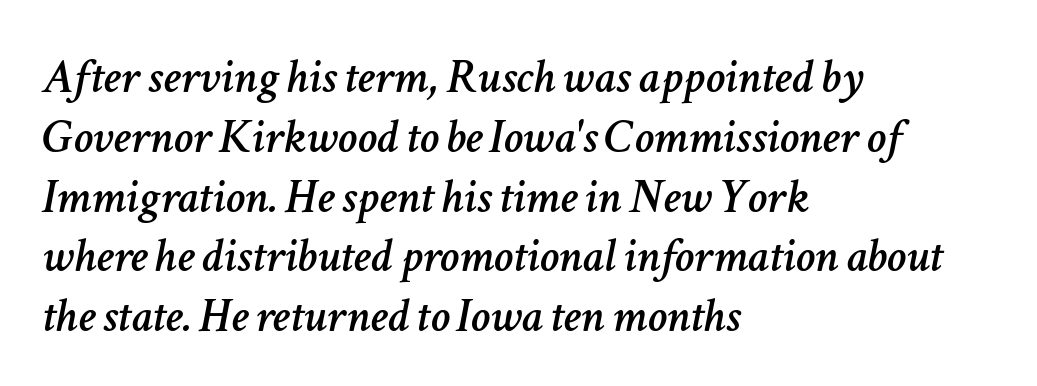
{"italic": "yes", "lean": "right", "slant_degrees": 11, "width": "normal", "stroke_contrast": "low", "x_height": "medium", "monospaced": "no", "underline": "no", "align": "left", "line_spacing_ratio": 1.22, "letter_spacing": "normal", "letter_spacing_em": 0.0, "glyph_px": 49}
